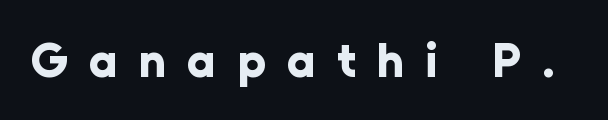
The image shows 48 px bold sans-serif type, upright; set unusually wide letter spacing (+0.44 em), not underlined; low stroke contrast and a medium x-height.
